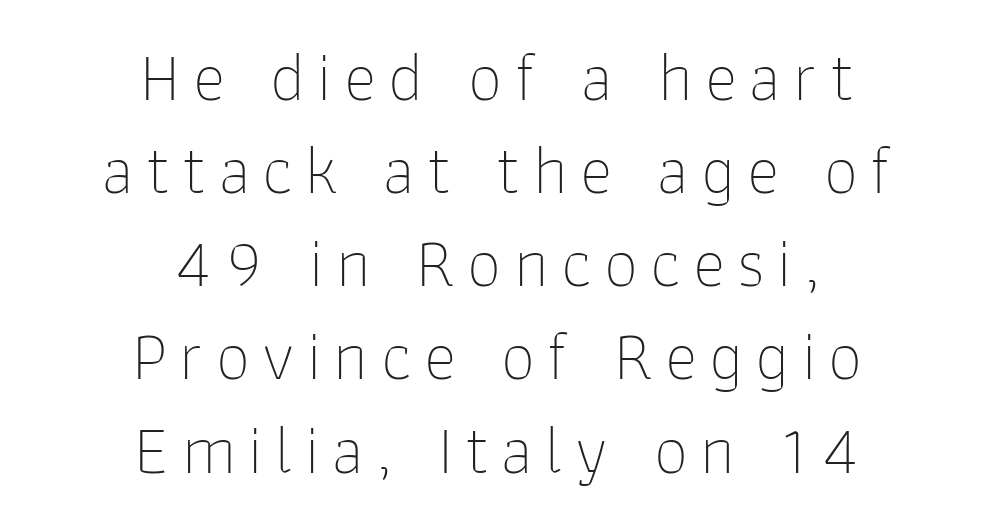
The image shows 69 px thin sans-serif type, upright; set centered, normal line spacing (1.35x), not underlined; low stroke contrast and a medium x-height.
